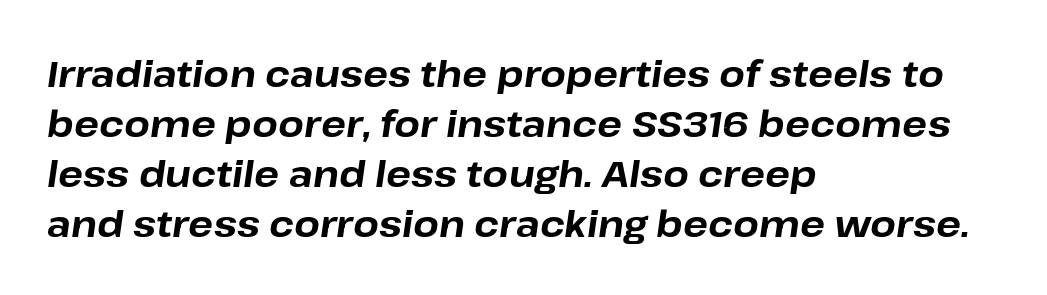
Leading: standard. The font is running at its bold setting. Line starts are locked; line ends wander. Style check: oblique. Unmarked baselines from the first word to the last.
